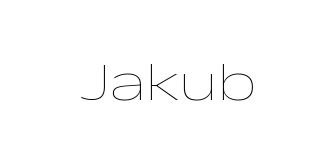
This sample has the flowing, uneven cadence of proportional lettering. The face used here is rendered with its standard letterfit. Honestly, there is no underline to notice here at all. This is the regular roman posture of the typeface.
